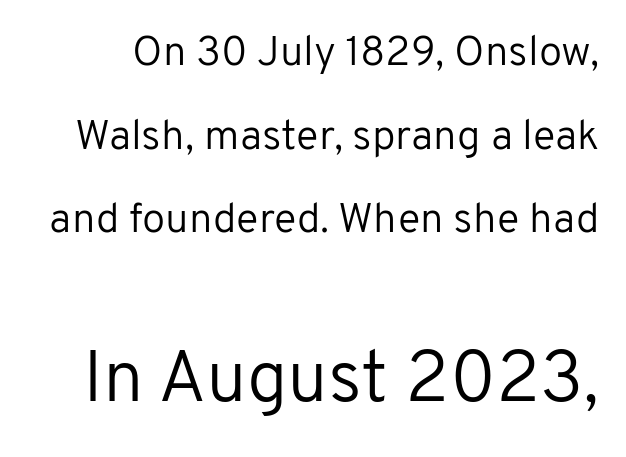
{"serif": "no", "italic": "no", "bold": "no", "weight": "regular", "width": "normal", "stroke_contrast": "low", "x_height": "medium", "monospaced": "no", "underline": "no", "line_spacing": "loose", "line_spacing_ratio": 1.99, "letter_spacing": "normal", "letter_spacing_em": 0.0, "larger_block": "second", "size_ratio": 1.74, "glyph_px": 73}
